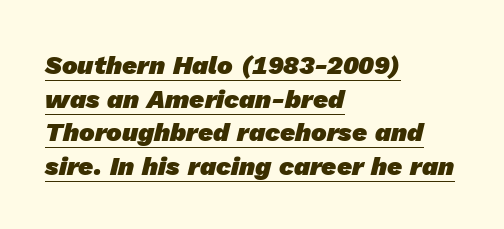
The image shows 26 px bold type; set left-aligned, normal line spacing (1.29x), normal letter spacing, underlined.
